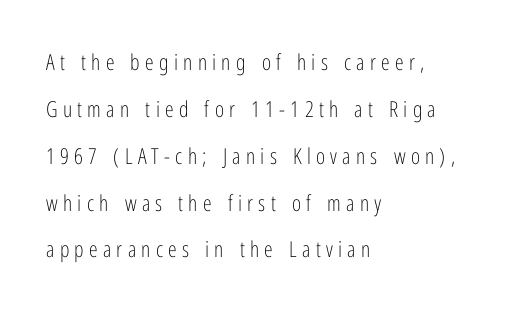
The area under the type is left untouched. On a weight scale, this lands at 450 or below. A great deal of white space separates one row of letters from the next. Glyph-to-glyph distance is far greater than everyday printed text. All the whitespace from short lines collects on the right.
